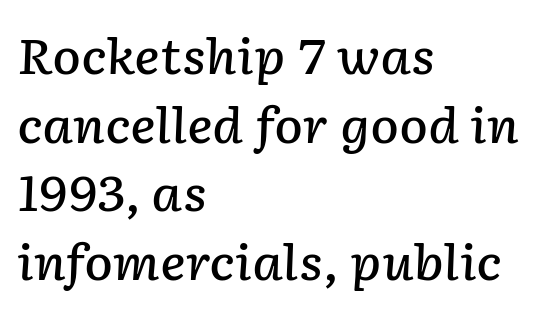
Q: Is the text bold? A: Semi-bold.
Q: Is the text italic (slanted)? A: Yes, it leans right by about 2 degrees.
Q: Is the text underlined? A: No.
Q: How is the paragraph aligned? A: Left-aligned.
Q: Is the spacing between letters normal or unusually wide? A: Normal.
Q: Is the spacing between lines tight, normal or loose? A: Normal.
Q: Width (condensed, normal, or wide)? A: Normal.
Q: Stroke contrast? A: Low.
Q: x-height? A: Medium.
Q: Monospaced? A: No.
